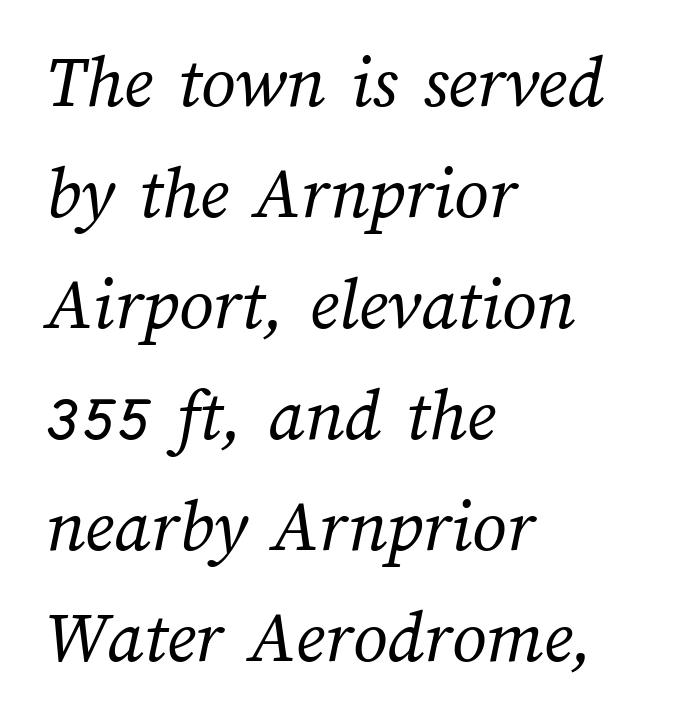
The image shows 76 px regular-weight type; set left-aligned, normal line spacing (1.46x), normal letter spacing, not underlined; medium stroke contrast and a medium x-height.
